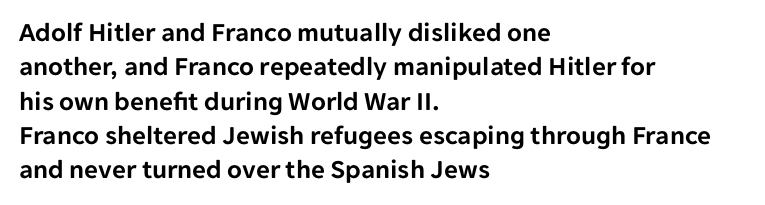
{"italic": "no", "underline": "no", "align": "left", "line_spacing": "normal", "line_spacing_ratio": 1.27, "letter_spacing": "normal", "letter_spacing_em": 0.0, "glyph_px": 27}
